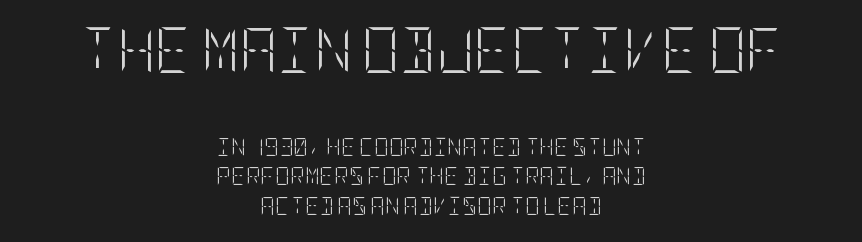
Q: Is the text bold? A: No.
Q: Is the text italic (slanted)? A: No, it is upright.
Q: Is the text underlined? A: No.
Q: How is the paragraph aligned? A: Centered.
Q: Is the spacing between letters normal or unusually wide? A: Normal.
Q: Is the spacing between lines tight, normal or loose? A: Normal.
Q: Which block of text is set in a larger size, the first (top) or the second (bottom)? A: The first (top) one.
Q: Width (condensed, normal, or wide)? A: Condensed.
Q: Stroke contrast? A: Low.
Q: x-height? A: Large.
